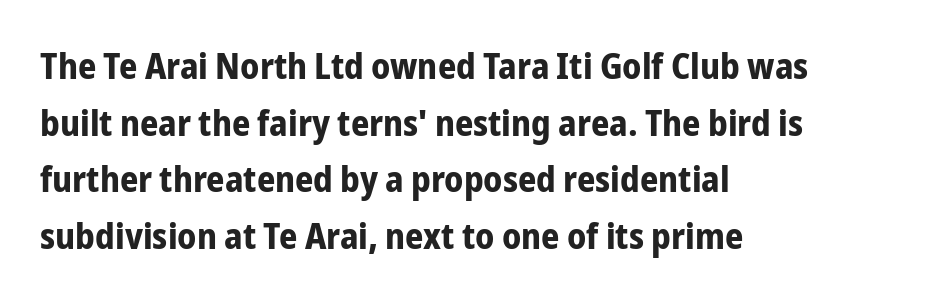
Q: Is the text bold? A: Yes.
Q: Is the text italic (slanted)? A: No, it is upright.
Q: Is the typeface a serif or a sans-serif typeface? A: Sans-serif.
Q: Is the text underlined? A: No.
Q: How is the paragraph aligned? A: Left-aligned.
Q: Is the spacing between letters normal or unusually wide? A: Normal.
Q: Is the spacing between lines tight, normal or loose? A: Normal.
Q: Width (condensed, normal, or wide)? A: Condensed.
Q: Stroke contrast? A: Low.
Q: x-height? A: Medium.
Q: Monospaced? A: No.
